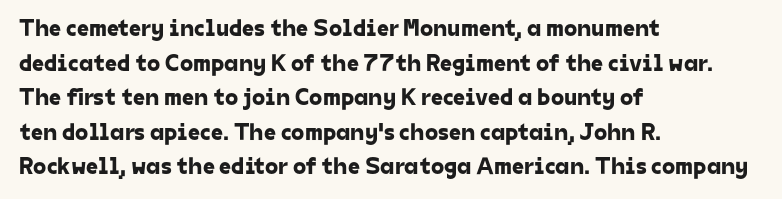
This sample uses plain, unmodified letter spacing. The text block is weighted toward the left margin, trailing off unevenly rightward. Letters rest on an invisible, unmarked baseline. Does the leading feel generous? No, just average.
